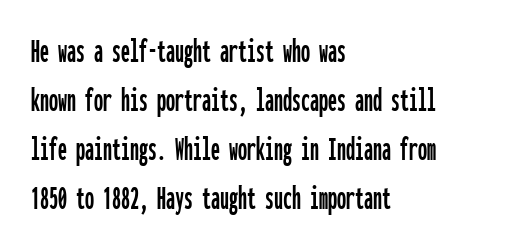
Q: Is the text italic (slanted)? A: No, it is upright.
Q: Is the typeface a serif or a sans-serif typeface? A: Sans-serif.
Q: Is the text underlined? A: No.
Q: How is the paragraph aligned? A: Left-aligned.
Q: Is the spacing between letters normal or unusually wide? A: Normal.
Q: Is the spacing between lines tight, normal or loose? A: Normal.
Q: Width (condensed, normal, or wide)? A: Condensed.
Q: Stroke contrast? A: Low.
Q: x-height? A: Medium.
Q: Monospaced? A: Yes.
